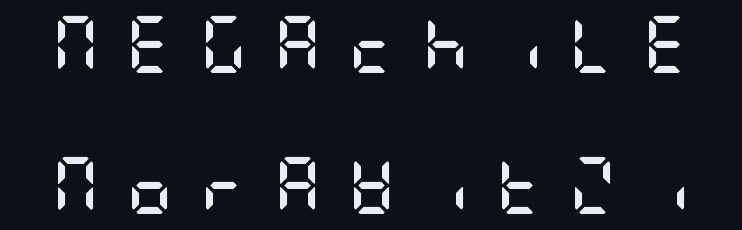
The image shows 57 px semibold, condensed sans-serif type, upright; set loose line spacing (2.47x), unusually wide letter spacing (+0.48 em), not underlined; low stroke contrast and a large x-height.
